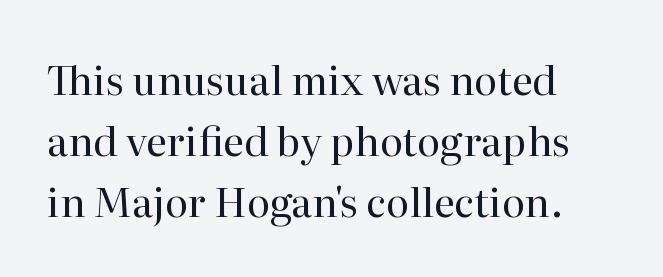
Q: Is the text bold? A: No.
Q: Is the text italic (slanted)? A: No, it is upright.
Q: Is the typeface a serif or a sans-serif typeface? A: Serif.
Q: Is the text underlined? A: No.
Q: How is the paragraph aligned? A: Left-aligned.
Q: Is the spacing between letters normal or unusually wide? A: Normal.
Q: Is the spacing between lines tight, normal or loose? A: Normal.
Q: Width (condensed, normal, or wide)? A: Normal.
Q: Stroke contrast? A: High.
Q: x-height? A: Medium.
Q: Monospaced? A: No.
